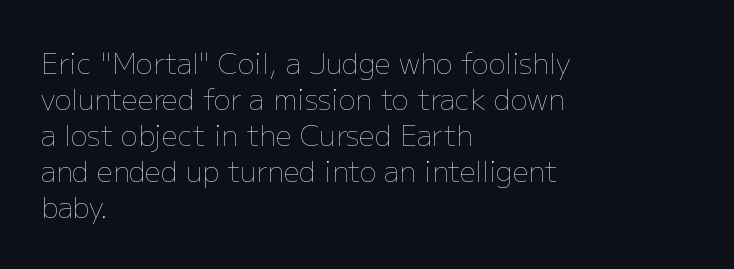
The image shows 28 px thin type, upright; set left-aligned, normal line spacing (1.29x), normal letter spacing, not underlined; low stroke contrast and a medium x-height.
